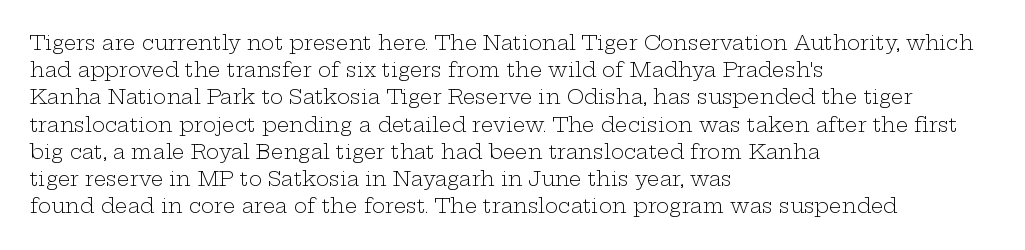
{"italic": "no", "bold": "no", "underline": "no", "align": "left", "line_spacing": "normal", "line_spacing_ratio": 1.36, "letter_spacing": "normal", "letter_spacing_em": 0.0, "glyph_px": 20}
